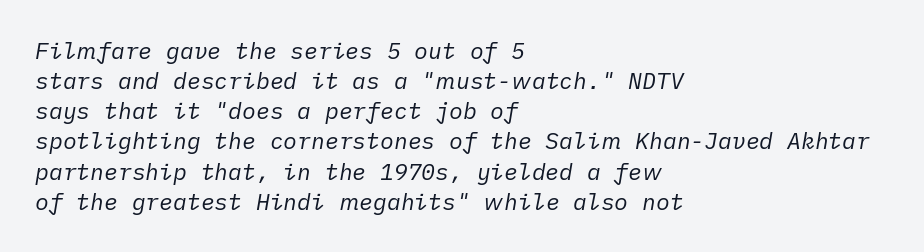
Q: Is the text bold? A: No.
Q: Is the text italic (slanted)? A: Yes, it leans right by about 10 degrees.
Q: Is the text underlined? A: No.
Q: How is the paragraph aligned? A: Left-aligned.
Q: Is the spacing between letters normal or unusually wide? A: Normal.
Q: Is the spacing between lines tight, normal or loose? A: Normal.
